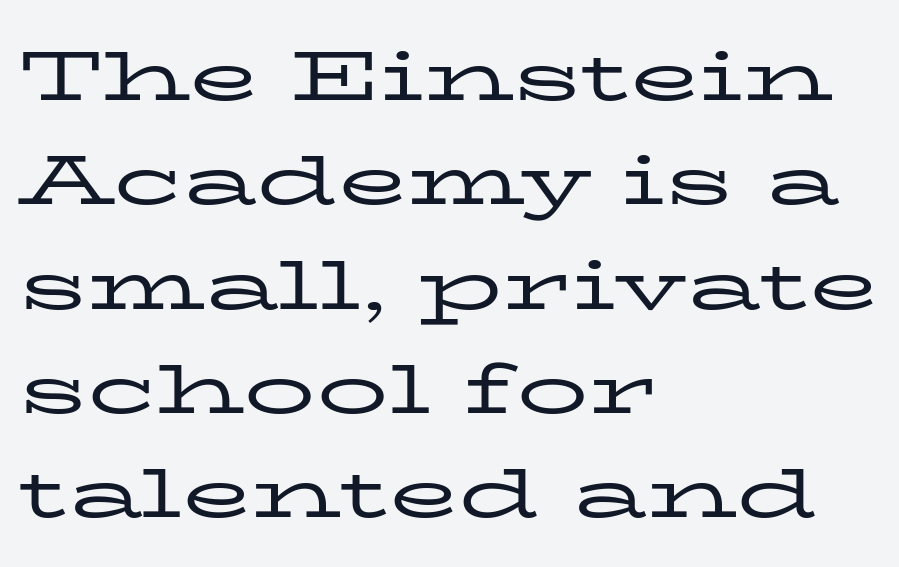
Descenders hang freely into open space. Vertical strokes here are truly vertical. Caption: face not bold, strokes unweighted. Note: serifs present on the glyphs. Successive baselines arrive at the customary interval.
